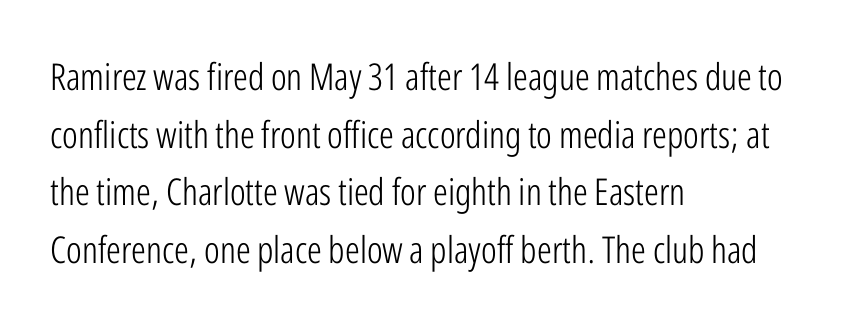
Look at the tracking — it's just the regular setting, nothing added. Regarding leading, the lines here are spaced in the standard way. In terms of posture, this sample is upright. A bare baseline throughout the passage. You could not count columns in this text — the font is proportionally spaced.
